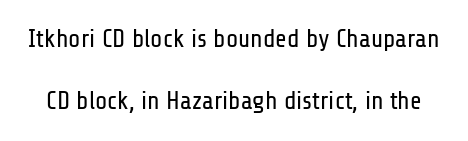
{"italic": "no", "bold": "no", "underline": "no", "line_spacing": "loose", "line_spacing_ratio": 2.5, "letter_spacing": "normal", "letter_spacing_em": 0.0, "glyph_px": 25}
